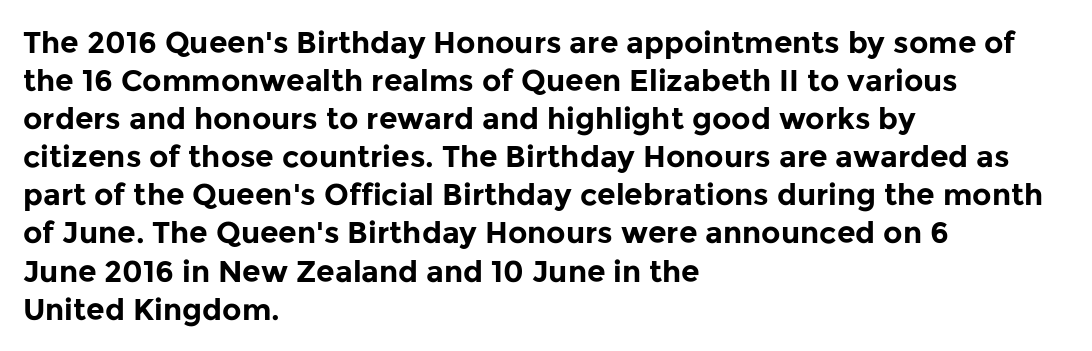
The image shows 30 px bold sans-serif type, upright; set left-aligned, normal line spacing (1.27x), normal letter spacing, not underlined; low stroke contrast and a medium x-height.
